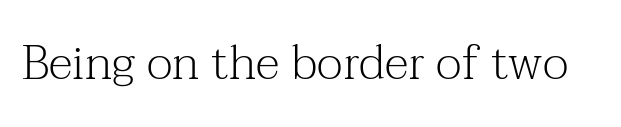
Weight: regular or lighter. This sample has the flowing, uneven cadence of proportional lettering. Anything drawn beneath the words? Only blank space. Examine the stroke ends and you'll spot serifs. The letters stand straight up with perfectly vertical stems.
